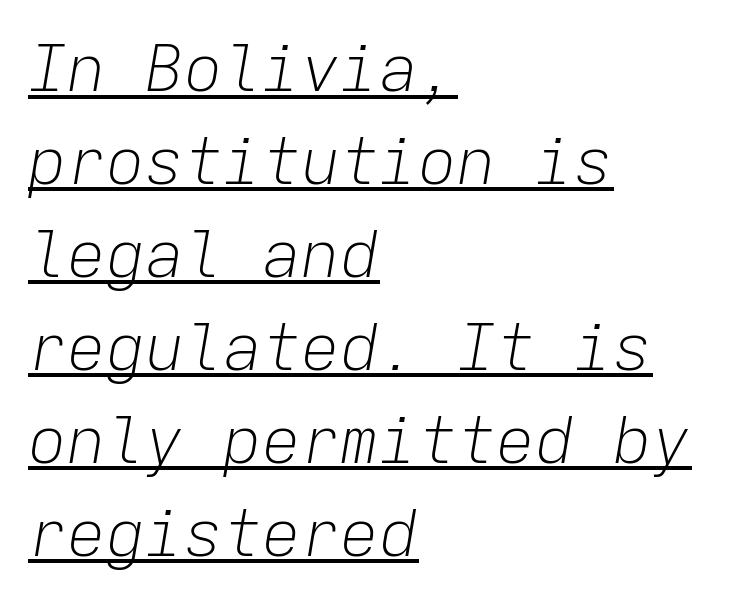
{"italic": "yes", "lean": "right", "slant_degrees": 9, "bold": "no", "weight": "light", "width": "normal", "stroke_contrast": "low", "x_height": "medium", "monospaced": "yes", "underline": "yes", "align": "left", "line_spacing": "normal", "line_spacing_ratio": 1.43, "letter_spacing": "normal", "letter_spacing_em": 0.0, "glyph_px": 65}
